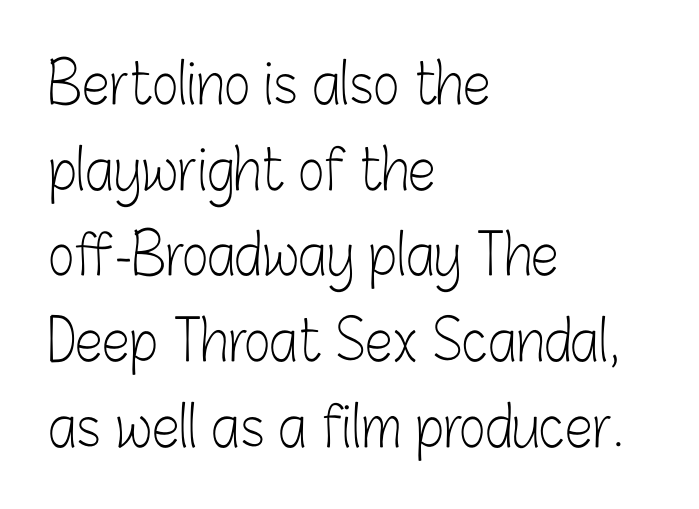
Q: Is the text bold? A: No.
Q: Is the text italic (slanted)? A: No, it is upright.
Q: Is the typeface a serif or a sans-serif typeface? A: Sans-serif.
Q: Is the text underlined? A: No.
Q: How is the paragraph aligned? A: Left-aligned.
Q: Is the spacing between letters normal or unusually wide? A: Normal.
Q: Is the spacing between lines tight, normal or loose? A: Normal.
Q: Width (condensed, normal, or wide)? A: Condensed.
Q: Stroke contrast? A: Low.
Q: x-height? A: Medium.
Q: Monospaced? A: No.
